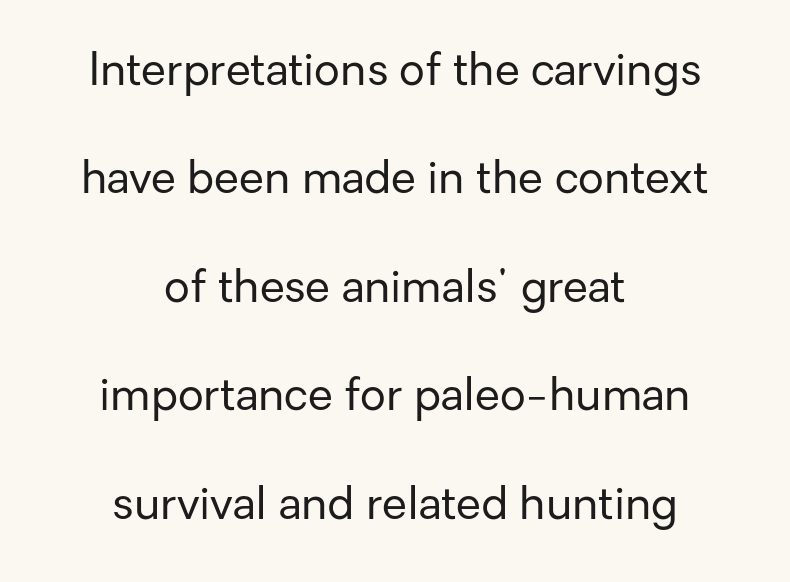
{"serif": "no", "italic": "no", "bold": "no", "weight": "regular", "width": "normal", "stroke_contrast": "low", "x_height": "medium", "monospaced": "no", "underline": "no", "align": "center", "line_spacing": "loose", "line_spacing_ratio": 2.41, "letter_spacing": "normal", "letter_spacing_em": 0.0, "glyph_px": 45}
